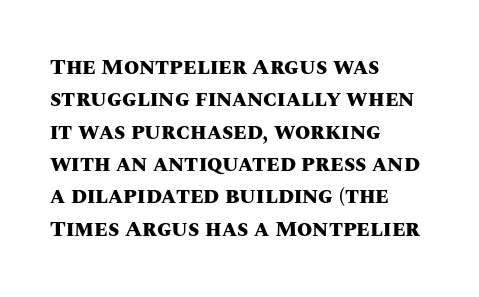
Q: Is the text bold? A: Yes.
Q: Is the text italic (slanted)? A: No, it is upright.
Q: Is the text underlined? A: No.
Q: How is the paragraph aligned? A: Left-aligned.
Q: Is the spacing between letters normal or unusually wide? A: Normal.
Q: Is the spacing between lines tight, normal or loose? A: Normal.
